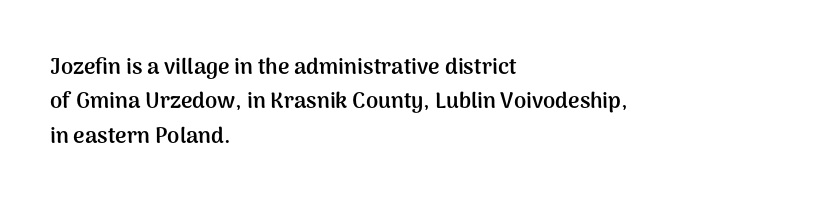
{"italic": "no", "bold": "yes", "underline": "no", "align": "left", "line_spacing": "normal", "line_spacing_ratio": 1.56, "letter_spacing": "normal", "letter_spacing_em": 0.0, "glyph_px": 22}
